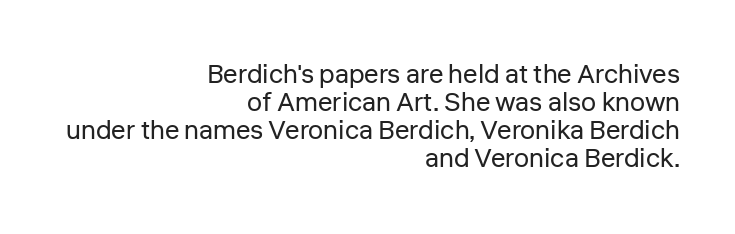
{"italic": "no", "bold": "no", "underline": "no", "align": "right", "line_spacing": "tight", "line_spacing_ratio": 1.04, "letter_spacing": "normal", "letter_spacing_em": 0.0, "glyph_px": 27}
